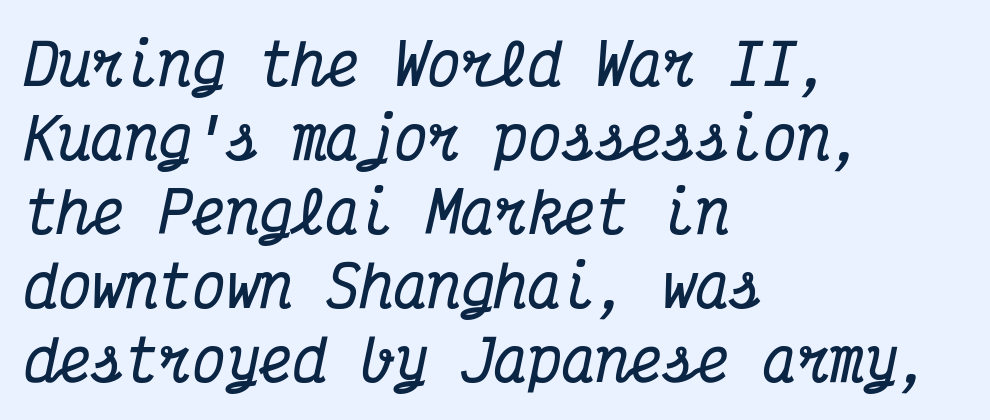
Inter-character spacing is left at the font's built-in metrics. Bare-footed words on every line. The axis of the letterforms is tilted away from vertical. The passage shown is typeset with a serif family.
